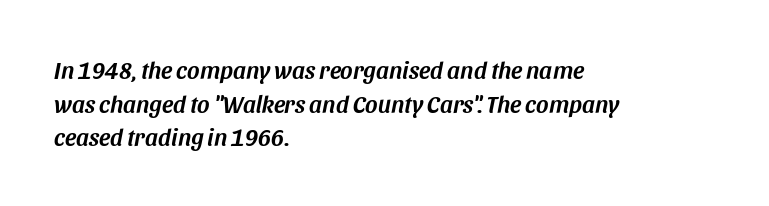
The image shows 24 px text type, italic (leaning right); set left-aligned, normal line spacing (1.4x), normal letter spacing, not underlined.
